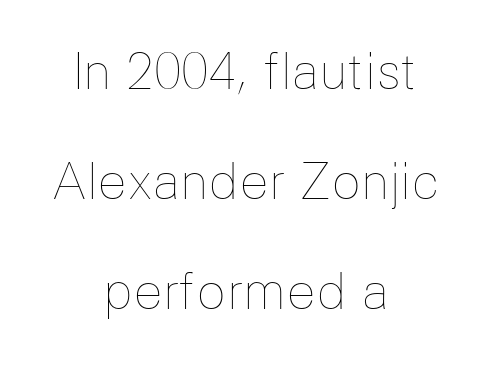
Q: Is the text bold? A: No.
Q: Is the text italic (slanted)? A: No, it is upright.
Q: Is the text underlined? A: No.
Q: How is the paragraph aligned? A: Centered.
Q: Is the spacing between letters normal or unusually wide? A: Normal.
Q: Is the spacing between lines tight, normal or loose? A: Loose.
Q: Width (condensed, normal, or wide)? A: Normal.
Q: Stroke contrast? A: Low.
Q: x-height? A: Medium.
Q: Monospaced? A: No.
